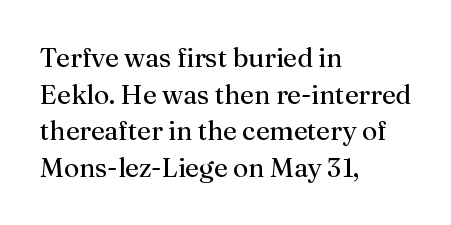
Q: Is the text bold? A: No.
Q: Is the text italic (slanted)? A: No, it is upright.
Q: Is the text underlined? A: No.
Q: How is the paragraph aligned? A: Left-aligned.
Q: Is the spacing between letters normal or unusually wide? A: Normal.
Q: Is the spacing between lines tight, normal or loose? A: Normal.
